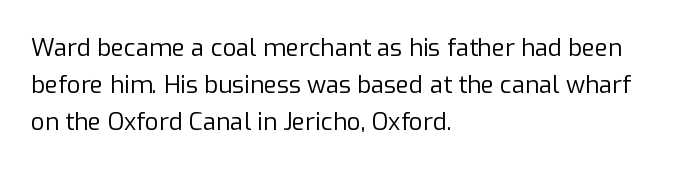
Q: Is the text bold? A: No.
Q: Is the text italic (slanted)? A: No, it is upright.
Q: Is the text underlined? A: No.
Q: How is the paragraph aligned? A: Left-aligned.
Q: Is the spacing between letters normal or unusually wide? A: Normal.
Q: Is the spacing between lines tight, normal or loose? A: Normal.
